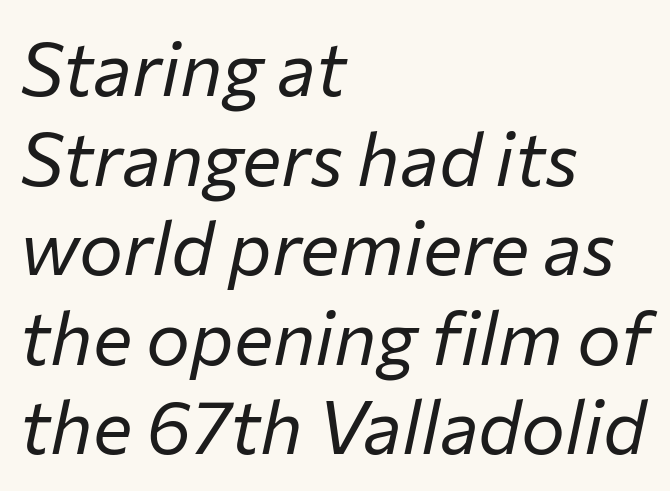
The image shows 74 px regular-weight type, italic (leaning right); set left-aligned, line spacing 1.21x, normal letter spacing, not underlined; low stroke contrast and a medium x-height.
